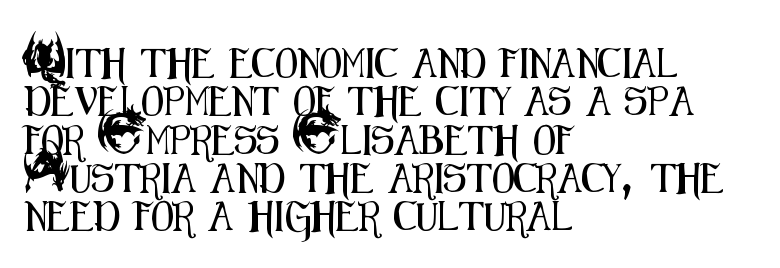
The image shows 29 px condensed sans-serif type, upright; set left-aligned, normal line spacing (1.32x), normal letter spacing, not underlined; medium stroke contrast and a small x-height.
